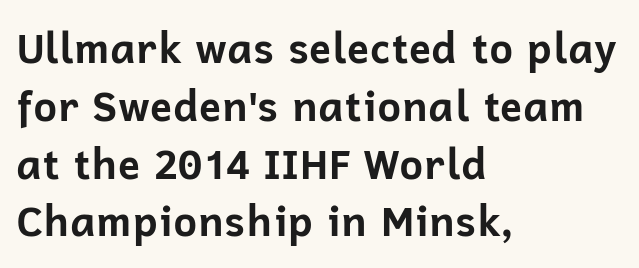
Q: Is the text bold? A: Yes.
Q: Is the text italic (slanted)? A: No, it is upright.
Q: Is the typeface a serif or a sans-serif typeface? A: Sans-serif.
Q: Is the text underlined? A: No.
Q: How is the paragraph aligned? A: Left-aligned.
Q: Is the spacing between letters normal or unusually wide? A: Normal.
Q: Is the spacing between lines tight, normal or loose? A: Normal.
Q: Width (condensed, normal, or wide)? A: Normal.
Q: Stroke contrast? A: Low.
Q: x-height? A: Medium.
Q: Monospaced? A: No.
